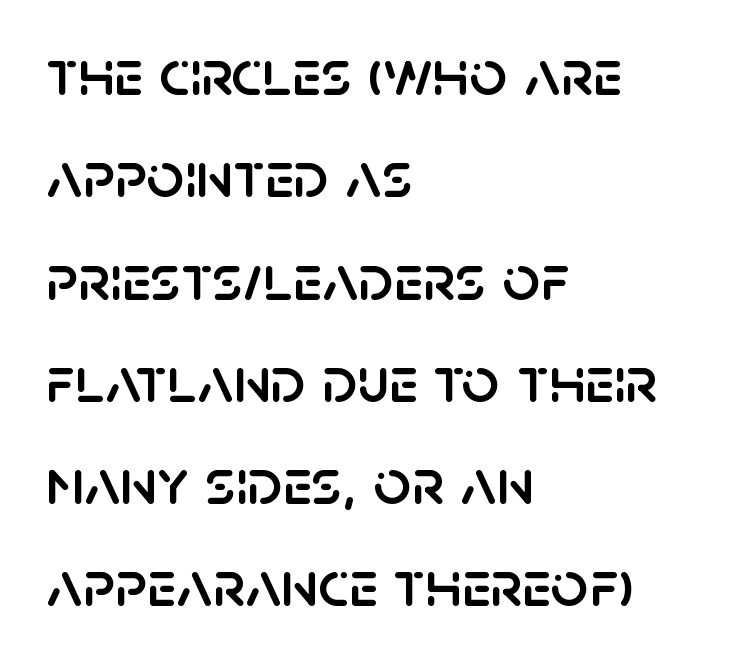
The image shows 66 px sans-serif type, upright; set left-aligned, normal line spacing (1.55x), normal letter spacing, not underlined; low stroke contrast and a large x-height.
